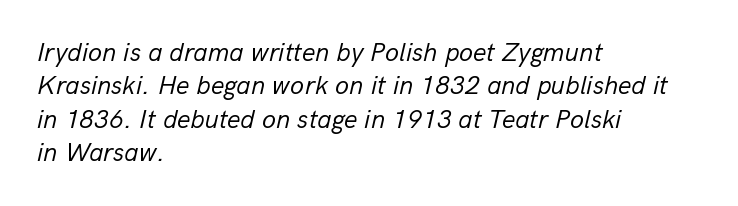
The image shows 26 px text type, italic (leaning right); set left-aligned, normal line spacing (1.28x), normal letter spacing, not underlined.
